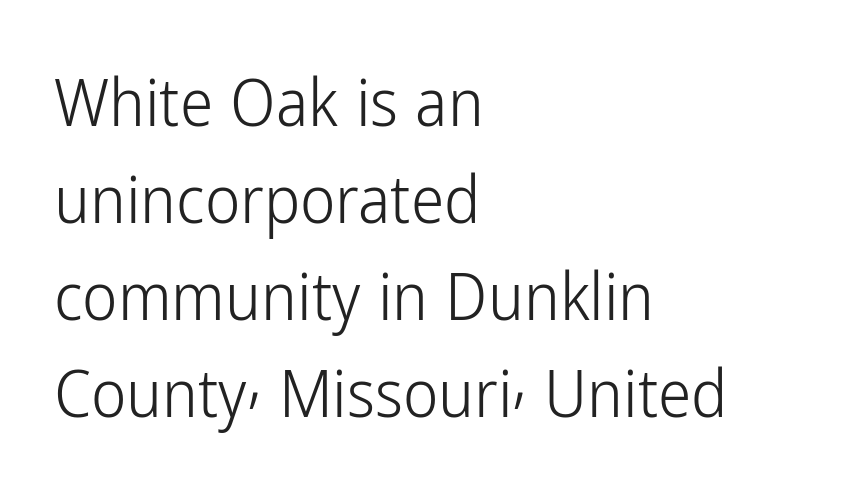
Q: Is the text bold? A: No.
Q: Is the text italic (slanted)? A: No, it is upright.
Q: Is the typeface a serif or a sans-serif typeface? A: Sans-serif.
Q: Is the text underlined? A: No.
Q: How is the paragraph aligned? A: Left-aligned.
Q: Is the spacing between letters normal or unusually wide? A: Normal.
Q: Is the spacing between lines tight, normal or loose? A: Normal.
Q: Width (condensed, normal, or wide)? A: Condensed.
Q: Stroke contrast? A: Low.
Q: x-height? A: Medium.
Q: Monospaced? A: No.
